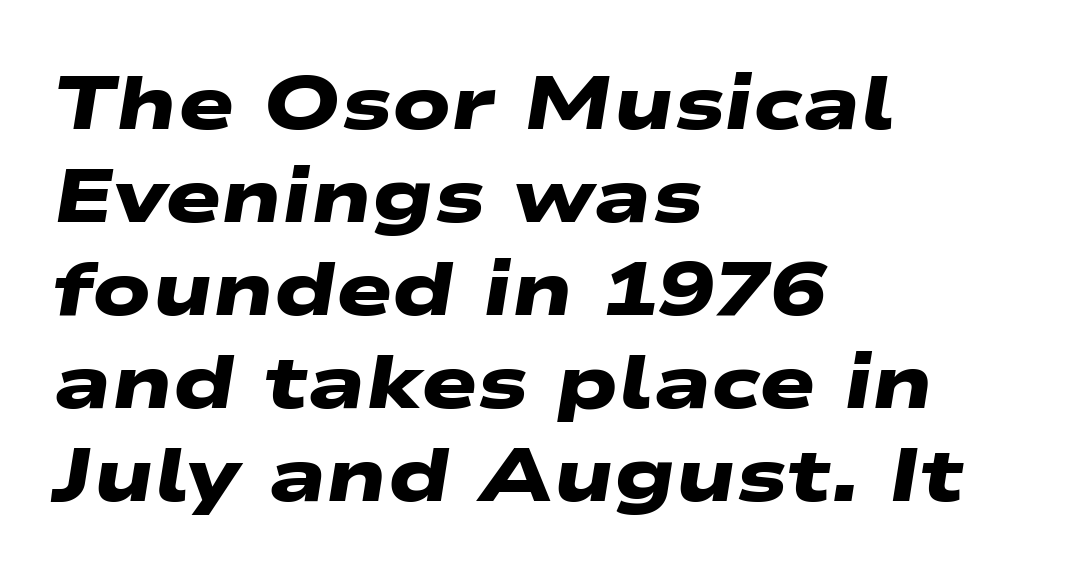
{"serif": "no", "bold": "yes", "weight": "heavy", "width": "wide", "stroke_contrast": "low", "x_height": "medium", "monospaced": "no", "underline": "no", "align": "left", "line_spacing_ratio": 1.24, "letter_spacing": "normal", "letter_spacing_em": 0.0, "glyph_px": 75}
